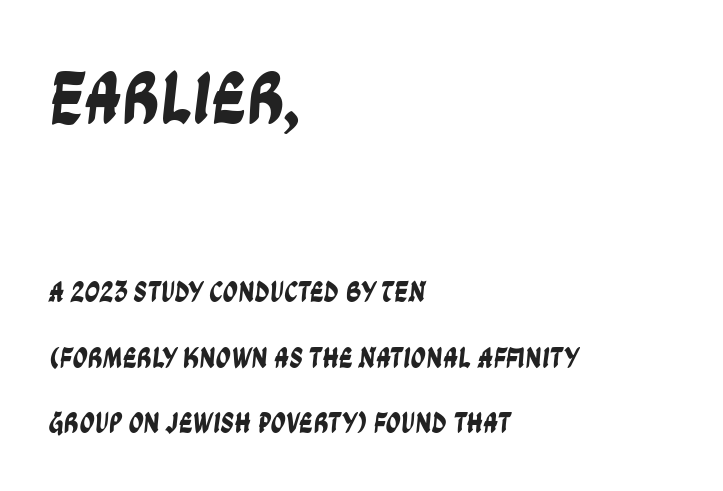
Q: Is the typeface a serif or a sans-serif typeface? A: Sans-serif.
Q: Is the text underlined? A: No.
Q: How is the paragraph aligned? A: Left-aligned.
Q: Is the spacing between letters normal or unusually wide? A: Normal.
Q: Is the spacing between lines tight, normal or loose? A: Loose.
Q: Which block of text is set in a larger size, the first (top) or the second (bottom)? A: The first (top) one.
Q: Width (condensed, normal, or wide)? A: Condensed.
Q: Stroke contrast? A: Low.
Q: x-height? A: Large.
Q: Monospaced? A: No.
